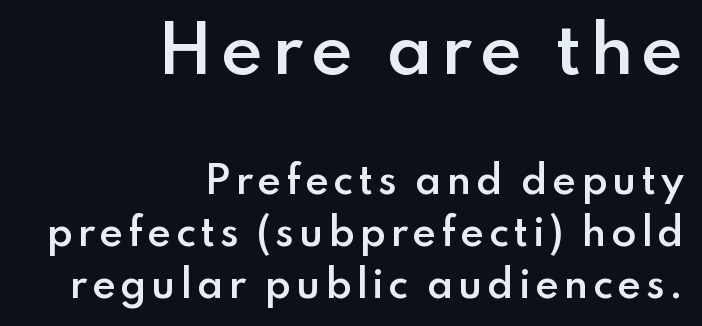
Each letter keeps its own natural width here, so spacing adapts to shape. Posture: straight, roman, zero tilt. Is this a sans? Yes — the strokes have no serifs. Does the copy run flush right? Yes — the right margin is perfectly even.
